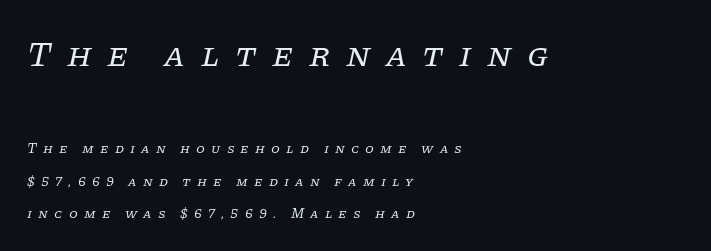
{"serif": "yes", "italic": "yes", "lean": "right", "slant_degrees": 11, "bold": "no", "weight": "regular", "width": "normal", "stroke_contrast": "low", "x_height": "large", "monospaced": "no", "underline": "no", "align": "left", "line_spacing": "loose", "line_spacing_ratio": 2.34, "letter_spacing": "wide", "letter_spacing_em": 0.44, "larger_block": "first", "size_ratio": 2.5, "glyph_px": 35}
